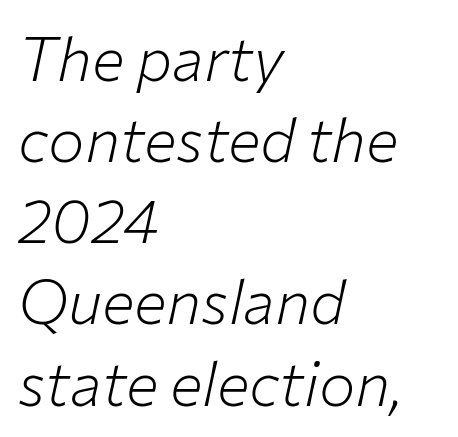
{"italic": "yes", "lean": "right", "slant_degrees": 12, "bold": "no", "weight": "light", "width": "normal", "stroke_contrast": "low", "x_height": "medium", "monospaced": "no", "underline": "no", "align": "left", "line_spacing": "normal", "line_spacing_ratio": 1.33, "letter_spacing": "normal", "letter_spacing_em": 0.0, "glyph_px": 61}
